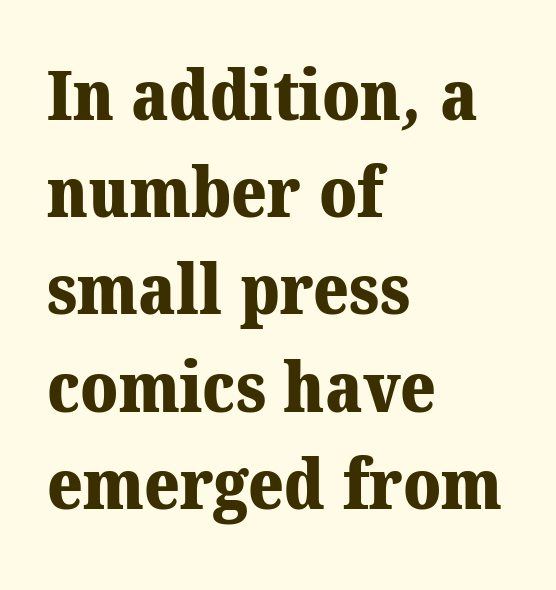
{"serif": "yes", "bold": "yes", "weight": "heavy", "width": "normal", "stroke_contrast": "medium", "x_height": "medium", "monospaced": "no", "underline": "no", "align": "left", "line_spacing": "normal", "line_spacing_ratio": 1.43, "letter_spacing": "normal", "letter_spacing_em": 0.0, "glyph_px": 68}
